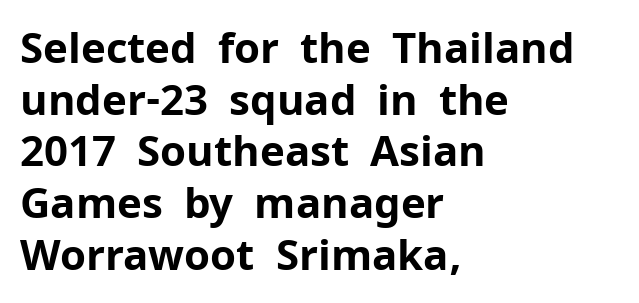
Caption: multi-line text, flush left, ragged right. Vertical strokes here are truly vertical. Think of a printed novel: that variable character pitch is what you see here. What stands out about the letter spacing? Nothing — it is the standard amount. Observe the absence of serifs on each vertical stroke in this sample. How heavy is the stroke? Heavy — this is a bold.
